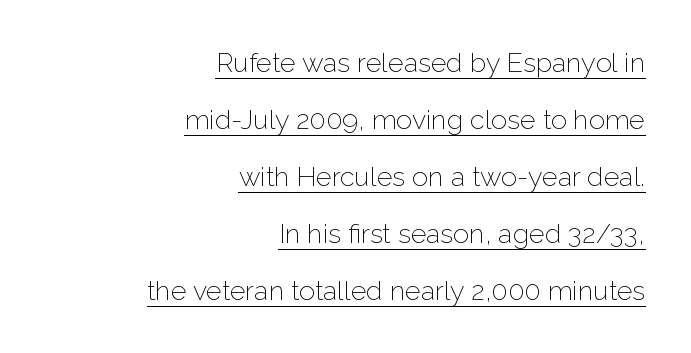
{"italic": "no", "bold": "no", "underline": "yes", "align": "right", "line_spacing": "loose", "line_spacing_ratio": 2.11, "letter_spacing": "normal", "letter_spacing_em": 0.0, "glyph_px": 27}
